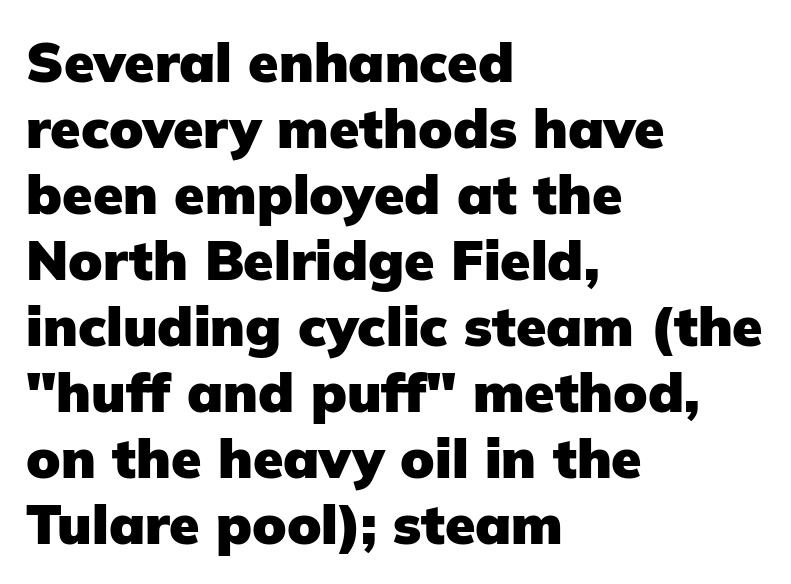
{"serif": "no", "italic": "no", "bold": "yes", "weight": "heavy", "width": "normal", "stroke_contrast": "low", "x_height": "medium", "monospaced": "no", "underline": "no", "align": "left", "line_spacing_ratio": 1.2, "letter_spacing": "normal", "letter_spacing_em": 0.0, "glyph_px": 55}
